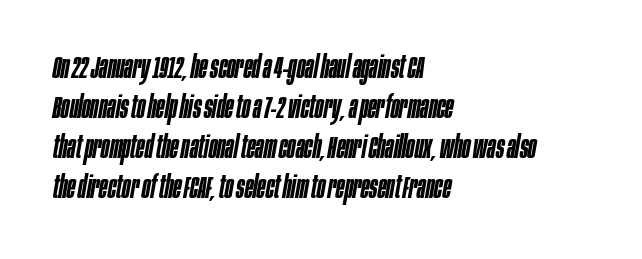
{"italic": "yes", "lean": "right", "slant_degrees": 10, "bold": "semi", "weight": "semibold", "width": "condensed", "stroke_contrast": "low", "x_height": "large", "monospaced": "no", "underline": "no", "align": "left", "line_spacing": "normal", "line_spacing_ratio": 1.29, "letter_spacing": "normal", "letter_spacing_em": 0.0, "glyph_px": 31}
